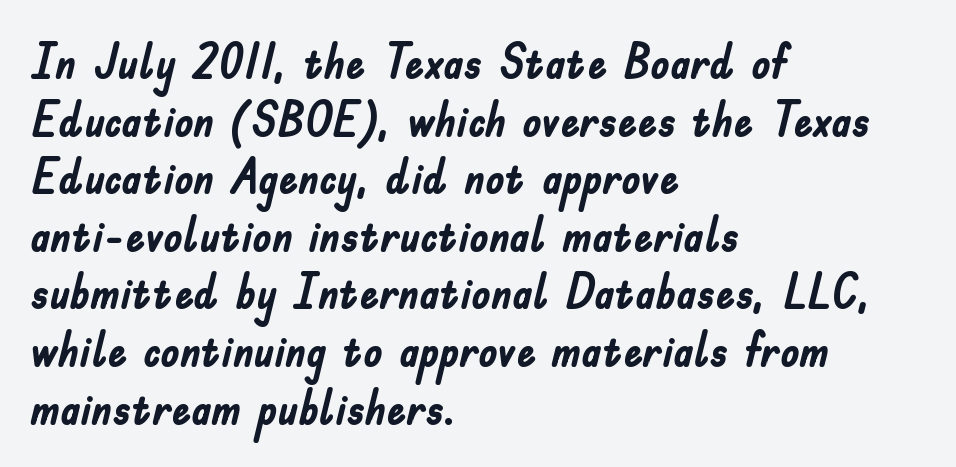
Check under the words: just untouched page. Compared with an ordinary text face, these strokes are far heavier — a full bold. Looks like regular typesetting: each glyph gets only the width it needs.
